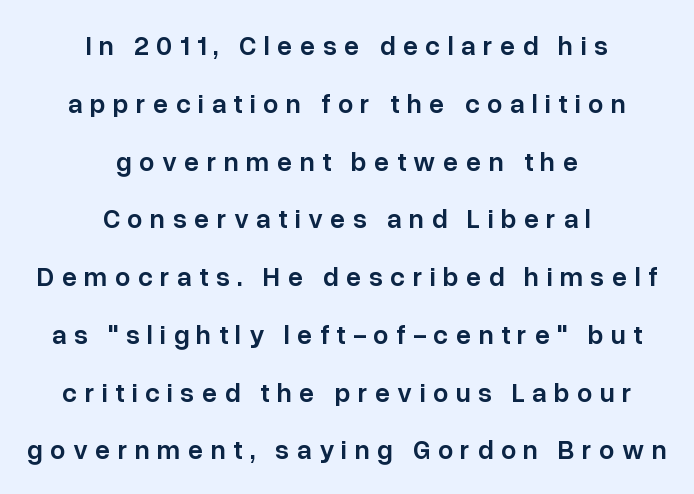
{"italic": "no", "bold": "semi", "underline": "no", "align": "center", "line_spacing": "loose", "line_spacing_ratio": 2.14, "letter_spacing": "wide", "letter_spacing_em": 0.27, "glyph_px": 27}
